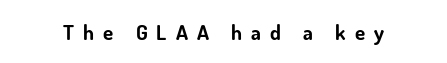
Q: Is the text bold? A: Yes.
Q: Is the text italic (slanted)? A: No, it is upright.
Q: Is the text underlined? A: No.
Q: Is the spacing between letters normal or unusually wide? A: Unusually wide.
